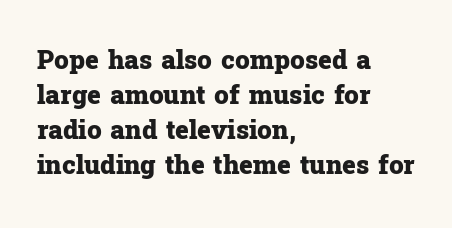
{"italic": "no", "bold": "yes", "underline": "no", "align": "left", "line_spacing": "normal", "line_spacing_ratio": 1.35, "letter_spacing": "normal", "letter_spacing_em": 0.0, "glyph_px": 26}
